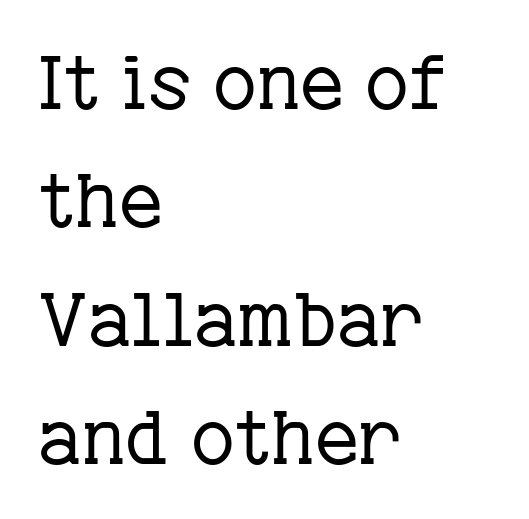
The image shows 75 px regular-weight serif type, upright; set left-aligned, normal line spacing (1.58x), normal letter spacing, not underlined; low stroke contrast and a medium x-height.
